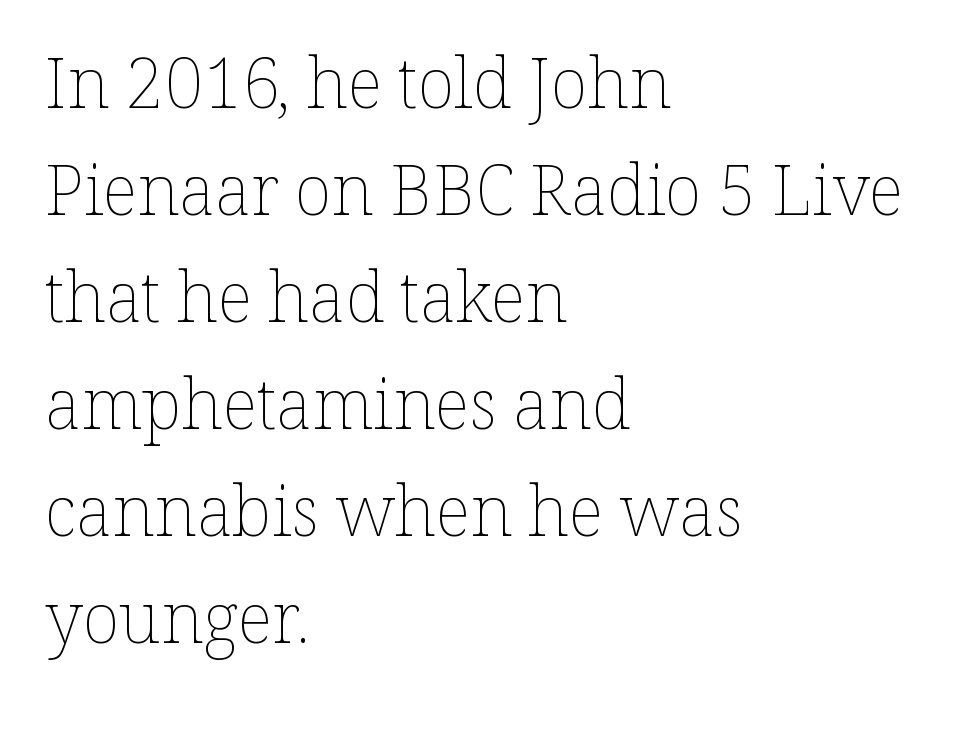
The image shows 69 px thin type, upright; set left-aligned, normal line spacing (1.55x), normal letter spacing, not underlined; low stroke contrast and a medium x-height.
